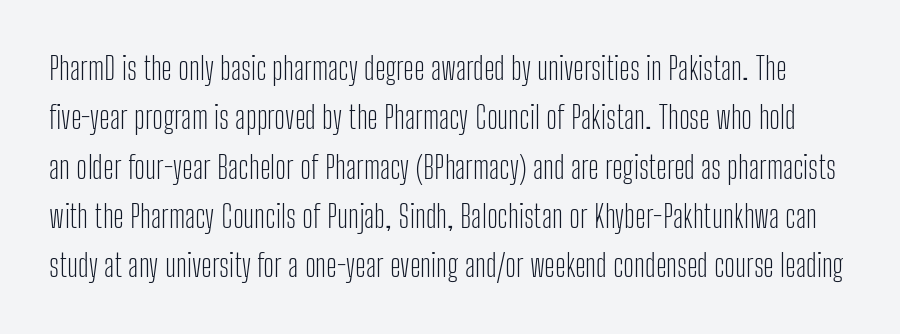
Q: Is the text bold? A: No.
Q: Is the text italic (slanted)? A: No, it is upright.
Q: Is the typeface a serif or a sans-serif typeface? A: Sans-serif.
Q: Is the text underlined? A: No.
Q: Is the spacing between letters normal or unusually wide? A: Normal.
Q: Is the spacing between lines tight, normal or loose? A: Normal.
Q: Width (condensed, normal, or wide)? A: Condensed.
Q: Stroke contrast? A: Low.
Q: x-height? A: Medium.
Q: Monospaced? A: No.
